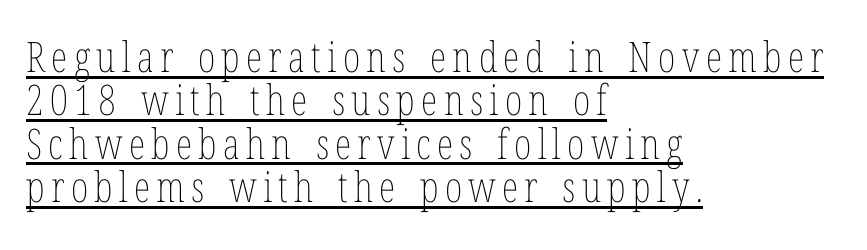
Q: Is the text bold? A: No.
Q: Is the text italic (slanted)? A: No, it is upright.
Q: Is the text underlined? A: Yes.
Q: How is the paragraph aligned? A: Left-aligned.
Q: Is the spacing between lines tight, normal or loose? A: Tight.
Q: Width (condensed, normal, or wide)? A: Condensed.
Q: Stroke contrast? A: Low.
Q: x-height? A: Medium.
Q: Monospaced? A: No.
